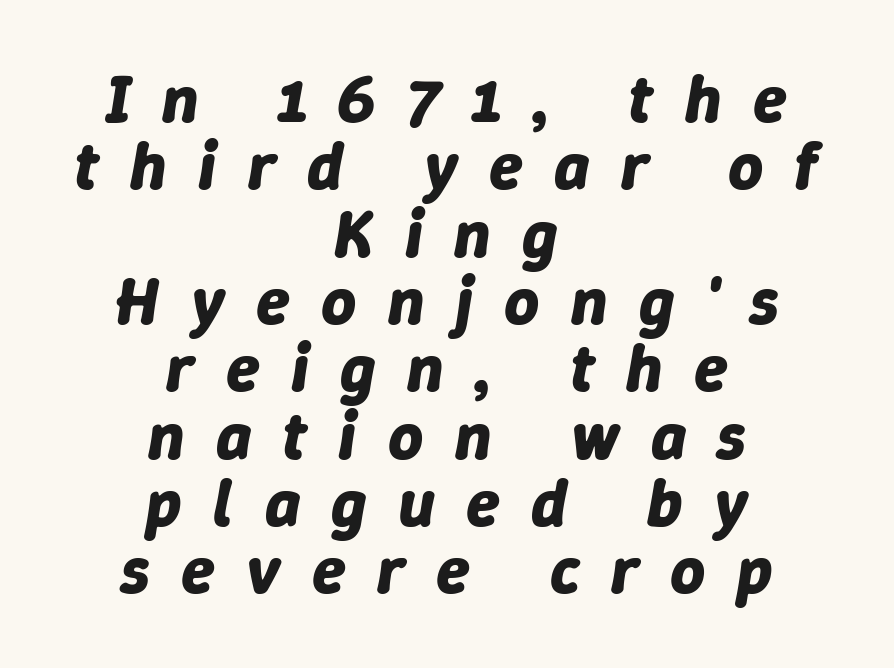
Q: Is the text bold? A: Yes.
Q: Is the text italic (slanted)? A: Yes, it leans right by about 9 degrees.
Q: Is the text underlined? A: No.
Q: How is the paragraph aligned? A: Centered.
Q: Is the spacing between letters normal or unusually wide? A: Unusually wide.
Q: Is the spacing between lines tight, normal or loose? A: Tight.
Q: Width (condensed, normal, or wide)? A: Normal.
Q: Stroke contrast? A: Low.
Q: x-height? A: Medium.
Q: Monospaced? A: No.
